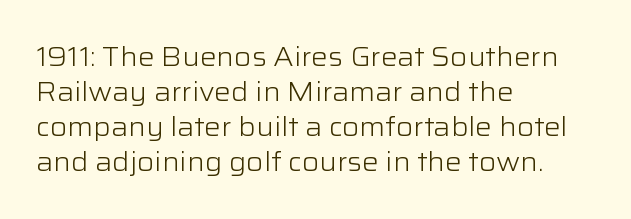
The strip under each line holds only bare page. Short note: letters normally spaced. The axis of the letterforms is exactly vertical. Line spacing here is normal. The rendering anchors every line to the left-hand side.
